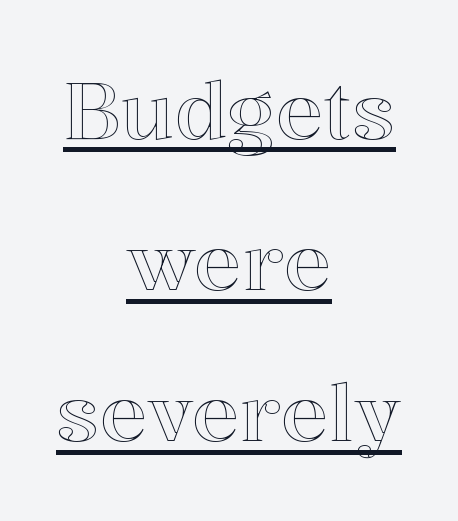
The image shows 80 px text type, upright; set centered, line spacing 1.89x, normal letter spacing, underlined; a medium x-height.
